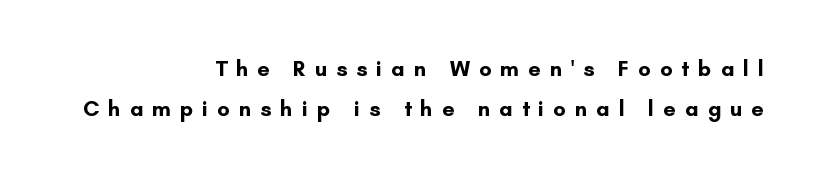
The image shows 22 px bold type, upright; set right-aligned, line spacing 1.81x, unusually wide letter spacing (+0.41 em), not underlined.
